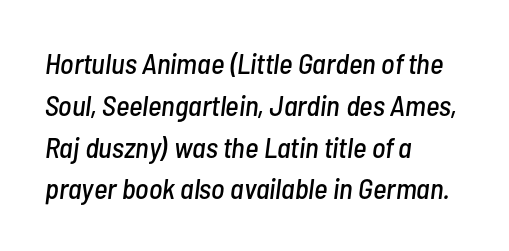
Q: Is the text italic (slanted)? A: Yes, it leans right by about 7 degrees.
Q: Is the text underlined? A: No.
Q: How is the paragraph aligned? A: Left-aligned.
Q: Is the spacing between letters normal or unusually wide? A: Normal.
Q: Is the spacing between lines tight, normal or loose? A: Normal.
Q: Width (condensed, normal, or wide)? A: Condensed.
Q: Stroke contrast? A: Low.
Q: x-height? A: Medium.
Q: Monospaced? A: No.
